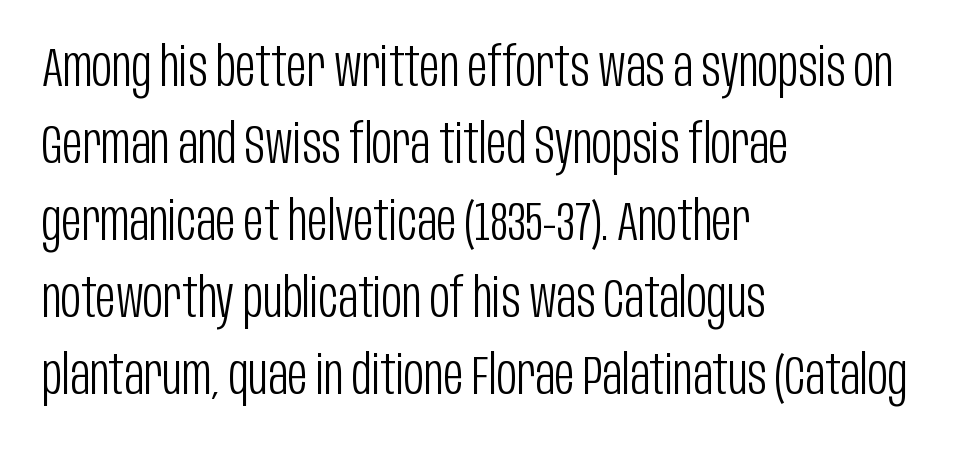
Q: Is the text bold? A: No.
Q: Is the text italic (slanted)? A: No, it is upright.
Q: Is the typeface a serif or a sans-serif typeface? A: Sans-serif.
Q: Is the text underlined? A: No.
Q: How is the paragraph aligned? A: Left-aligned.
Q: Is the spacing between letters normal or unusually wide? A: Normal.
Q: Is the spacing between lines tight, normal or loose? A: Normal.
Q: Width (condensed, normal, or wide)? A: Condensed.
Q: Stroke contrast? A: Low.
Q: x-height? A: Large.
Q: Monospaced? A: No.
